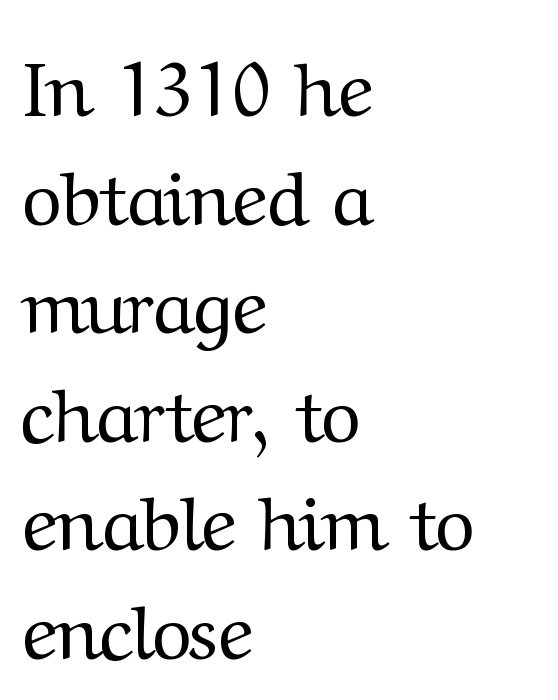
Q: Is the text bold? A: No.
Q: Is the text italic (slanted)? A: No, it is upright.
Q: Is the typeface a serif or a sans-serif typeface? A: Serif.
Q: Is the text underlined? A: No.
Q: How is the paragraph aligned? A: Left-aligned.
Q: Is the spacing between letters normal or unusually wide? A: Normal.
Q: Is the spacing between lines tight, normal or loose? A: Normal.
Q: Width (condensed, normal, or wide)? A: Normal.
Q: Stroke contrast? A: Medium.
Q: x-height? A: Medium.
Q: Monospaced? A: No.
